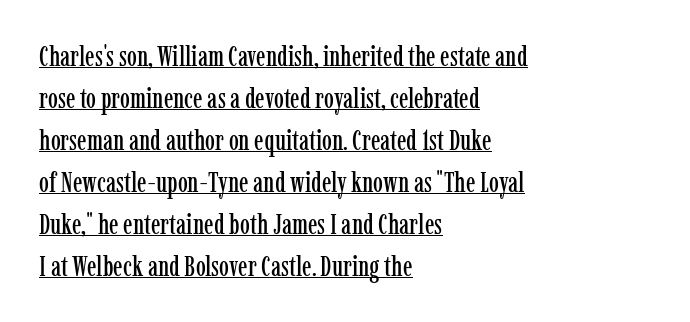
Q: Is the text italic (slanted)? A: No, it is upright.
Q: Is the typeface a serif or a sans-serif typeface? A: Serif.
Q: Is the text underlined? A: Yes.
Q: How is the paragraph aligned? A: Left-aligned.
Q: Is the spacing between letters normal or unusually wide? A: Normal.
Q: Is the spacing between lines tight, normal or loose? A: Normal.
Q: Width (condensed, normal, or wide)? A: Condensed.
Q: Stroke contrast? A: Low.
Q: x-height? A: Medium.
Q: Monospaced? A: No.
